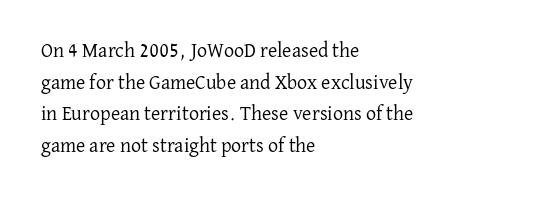
Teacher's note: observe the even left margin — that is flush-left alignment. The passage shown is not underscored anywhere. The rendering uses a moderate line-height, typical for paragraphs. Ascenders rise straight up at ninety degrees. Nobody touched the tracking dial on this one.
